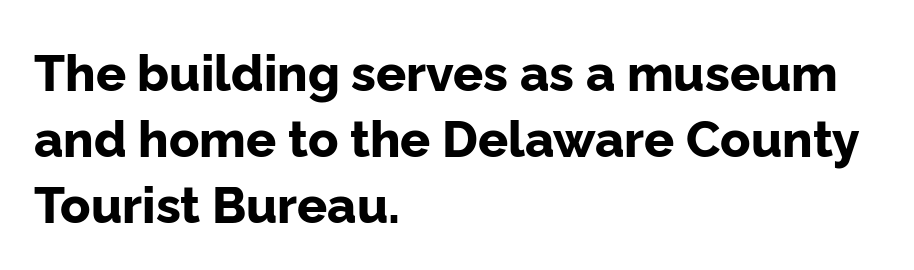
{"serif": "no", "italic": "no", "bold": "yes", "weight": "bold", "width": "normal", "stroke_contrast": "low", "x_height": "medium", "monospaced": "no", "underline": "no", "align": "left", "line_spacing": "normal", "line_spacing_ratio": 1.32, "letter_spacing": "normal", "letter_spacing_em": 0.0, "glyph_px": 50}
